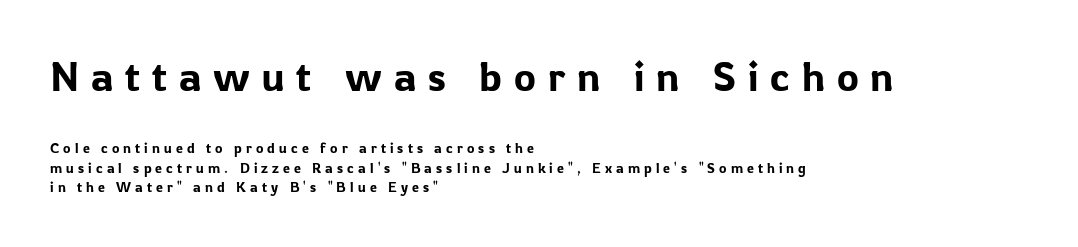
{"serif": "no", "italic": "no", "width": "normal", "stroke_contrast": "low", "x_height": "medium", "monospaced": "no", "underline": "no", "align": "left", "line_spacing": "normal", "line_spacing_ratio": 1.38, "letter_spacing": "wide", "letter_spacing_em": 0.29, "larger_block": "first", "size_ratio": 2.93, "glyph_px": 41}
